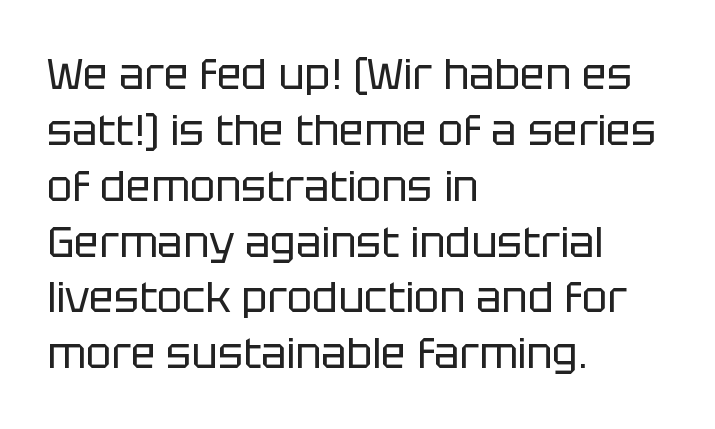
The image shows 42 px regular-weight sans-serif type, upright; set left-aligned, normal line spacing (1.33x), normal letter spacing, not underlined; low stroke contrast and a large x-height.
